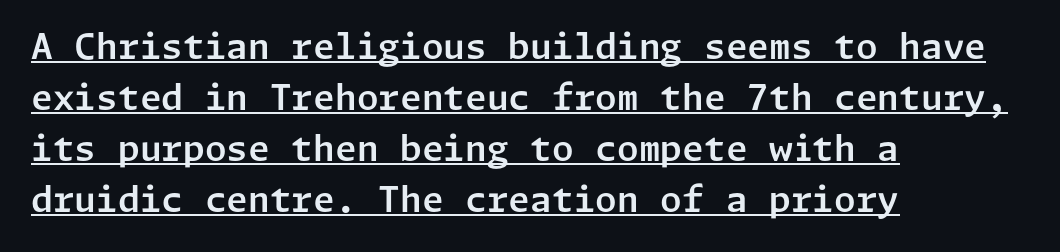
The image shows 35 px sans-serif type, upright; set left-aligned, normal line spacing (1.46x), normal letter spacing, underlined; low stroke contrast and a medium x-height.
